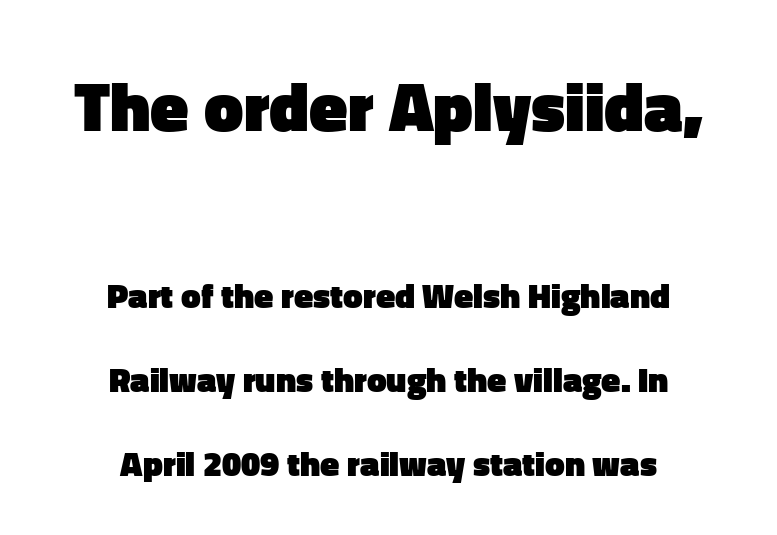
Q: Is the text bold? A: Yes.
Q: Is the text italic (slanted)? A: No, it is upright.
Q: Is the typeface a serif or a sans-serif typeface? A: Sans-serif.
Q: Is the text underlined? A: No.
Q: How is the paragraph aligned? A: Centered.
Q: Is the spacing between letters normal or unusually wide? A: Normal.
Q: Is the spacing between lines tight, normal or loose? A: Loose.
Q: Which block of text is set in a larger size, the first (top) or the second (bottom)? A: The first (top) one.
Q: Width (condensed, normal, or wide)? A: Normal.
Q: Stroke contrast? A: Low.
Q: x-height? A: Medium.
Q: Monospaced? A: No.
